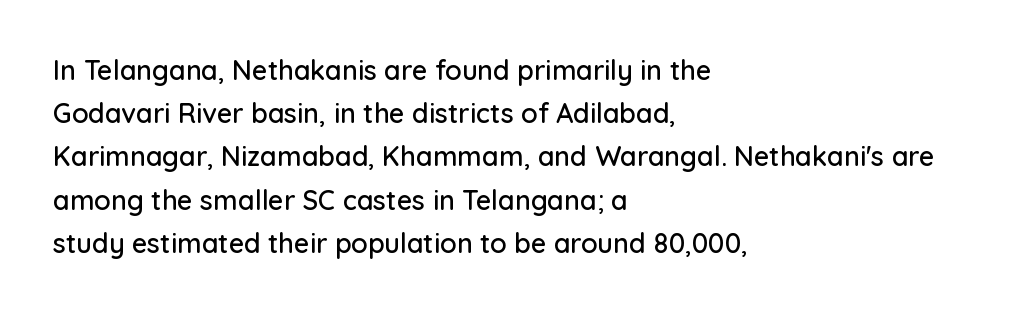
{"italic": "no", "underline": "no", "align": "left", "line_spacing": "normal", "line_spacing_ratio": 1.6, "letter_spacing": "normal", "letter_spacing_em": 0.0, "glyph_px": 27}
